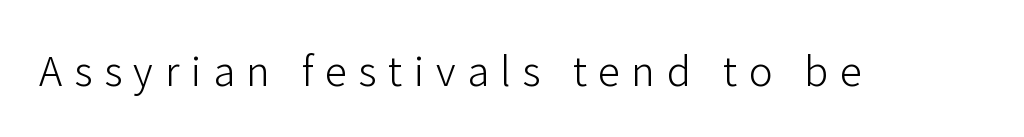
Look at the bottom of the vertical strokes: they stop flat, with no serifs. The gaps between neighbouring characters are conspicuously large. This rendering features lettering with no underline. Posture: straight, roman, zero tilt. A typesetter would call this proportional, since set widths differ per character. No letter is thick-stroked: the sample isn't bold.
